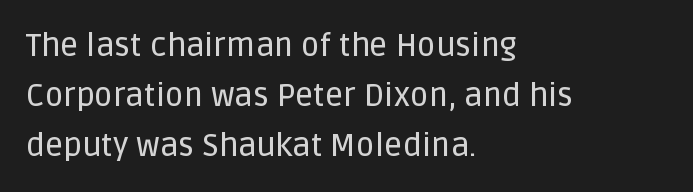
{"serif": "no", "italic": "no", "width": "normal", "stroke_contrast": "low", "x_height": "large", "monospaced": "no", "underline": "no", "align": "left", "line_spacing": "normal", "line_spacing_ratio": 1.56, "letter_spacing": "normal", "letter_spacing_em": 0.0, "glyph_px": 32}
